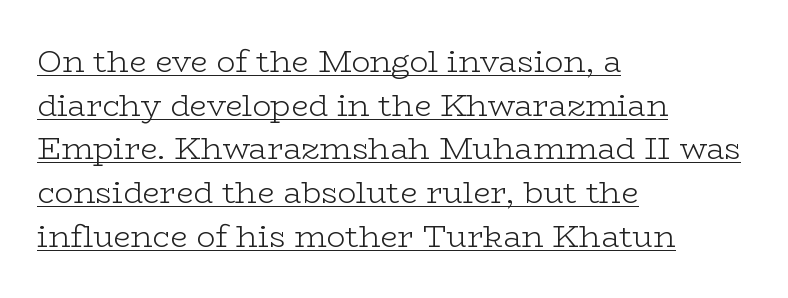
{"serif": "yes", "italic": "no", "bold": "no", "weight": "light", "width": "wide", "stroke_contrast": "low", "x_height": "medium", "monospaced": "no", "underline": "yes", "align": "left", "line_spacing": "normal", "line_spacing_ratio": 1.41, "letter_spacing": "normal", "letter_spacing_em": 0.0, "glyph_px": 31}
